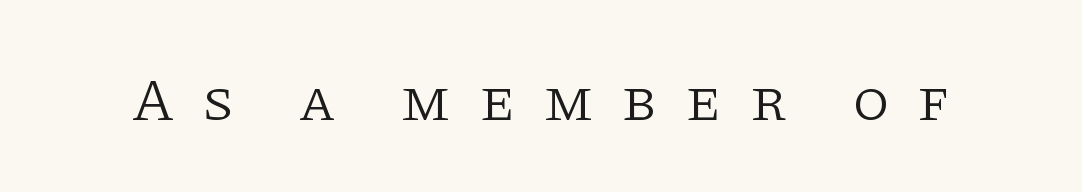
{"serif": "yes", "italic": "no", "bold": "no", "weight": "light", "width": "normal", "stroke_contrast": "low", "x_height": "large", "monospaced": "no", "underline": "no", "letter_spacing": "wide", "letter_spacing_em": 0.46, "glyph_px": 60}
